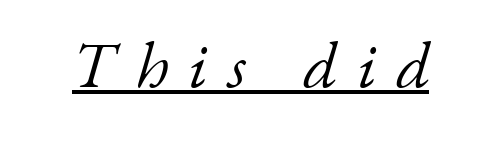
The passage shown leans; its letterforms are oblique. Counters stay open thanks to moderate or lighter strokes. The letterforms stand isolated, each surrounded by extra space. Each letter's strokes conclude with small projecting serifs. Character widths vary here, with narrow letters taking less room than wide ones.
